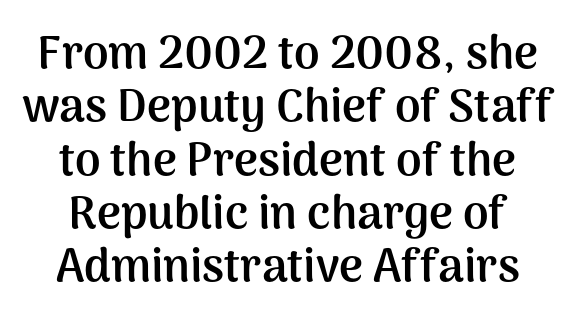
The lines in this sample share a center point and differ in where they start and stop. Summary of weight: heavy, a full bold. Spacing verdict: proportional, widths tailored to each character. This is sans-serif lettering, the kind often seen on screens and signage. Words appear dense and cohesive because spacing is normal.
